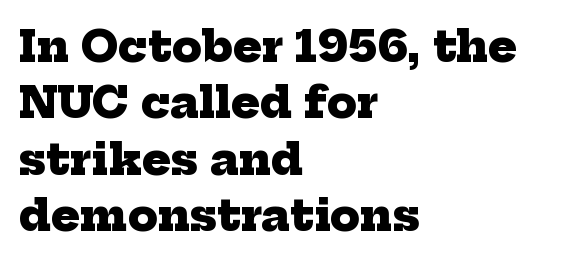
{"serif": "yes", "bold": "yes", "weight": "heavy", "width": "normal", "stroke_contrast": "low", "x_height": "medium", "monospaced": "no", "underline": "no", "align": "left", "line_spacing": "normal", "line_spacing_ratio": 1.31, "letter_spacing": "normal", "letter_spacing_em": 0.0, "glyph_px": 43}
